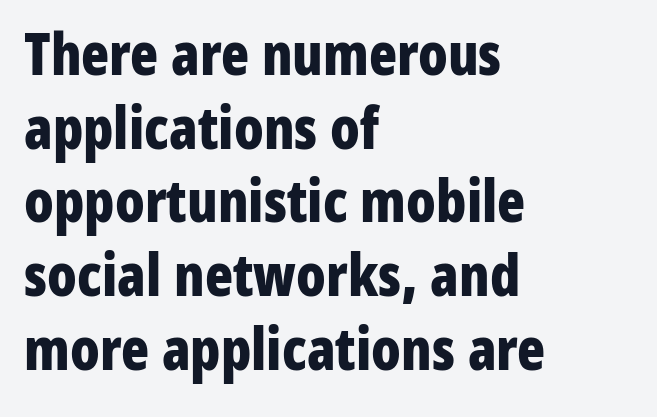
This sample uses a sans-serif face. These lines are set flush left with a ragged right edge. The line-height multiplier appears to be the usual default. Pretty heavy lettering here — definitely bold. In terms of letterspacing, this is plain default setting. The string is rendered with underlining switched off.
